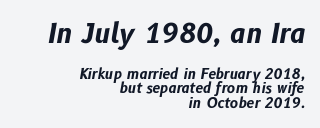
Glyph-to-glyph distance matches everyday printed text. The foot of each line stays bare and open. Which margin do the lines hug? The right one — the left edge is uneven. Italic? Definitely — the glyphs are oblique. Regarding leading, the lines here are crowded together.
